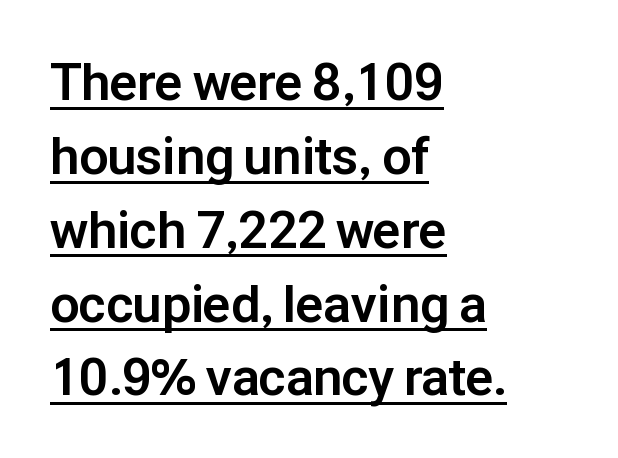
The image shows 52 px bold sans-serif type, upright; set left-aligned, normal line spacing (1.42x), normal letter spacing, underlined; low stroke contrast and a medium x-height.
